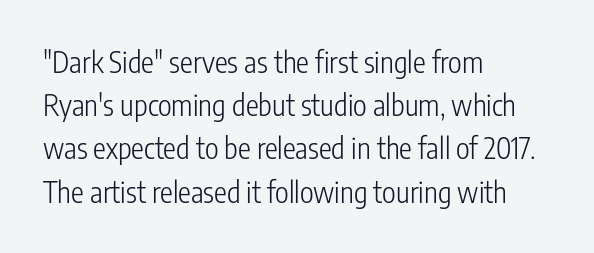
The image shows 29 px light, condensed sans-serif type, upright; set left-aligned, normal line spacing (1.49x), normal letter spacing, not underlined; low stroke contrast and a medium x-height.
